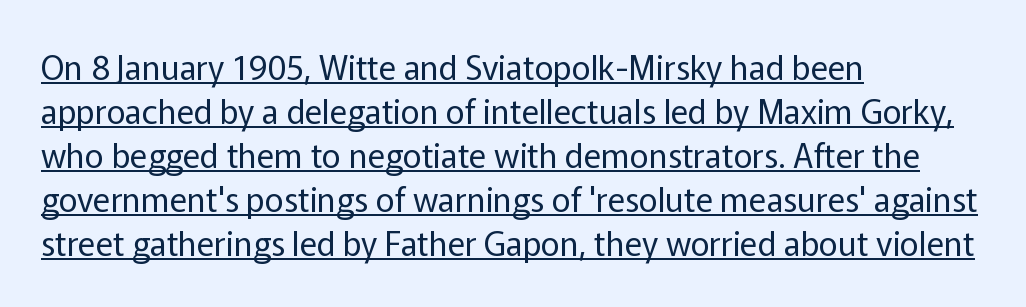
{"serif": "no", "italic": "no", "bold": "no", "weight": "regular", "width": "normal", "stroke_contrast": "low", "x_height": "medium", "monospaced": "no", "underline": "yes", "align": "left", "line_spacing": "normal", "line_spacing_ratio": 1.33, "letter_spacing": "normal", "letter_spacing_em": 0.0, "glyph_px": 33}
